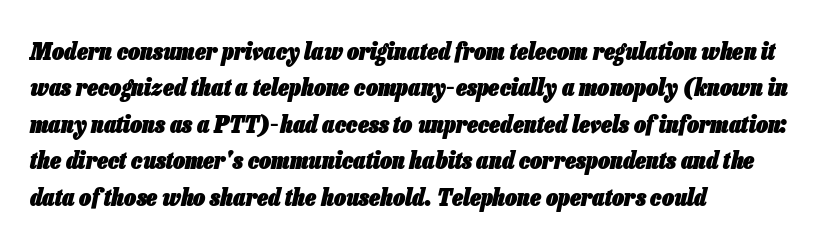
Q: Is the text bold? A: Yes.
Q: Is the text italic (slanted)? A: Yes, it leans right by about 13 degrees.
Q: Is the text underlined? A: No.
Q: How is the paragraph aligned? A: Left-aligned.
Q: Is the spacing between letters normal or unusually wide? A: Normal.
Q: Is the spacing between lines tight, normal or loose? A: Normal.
